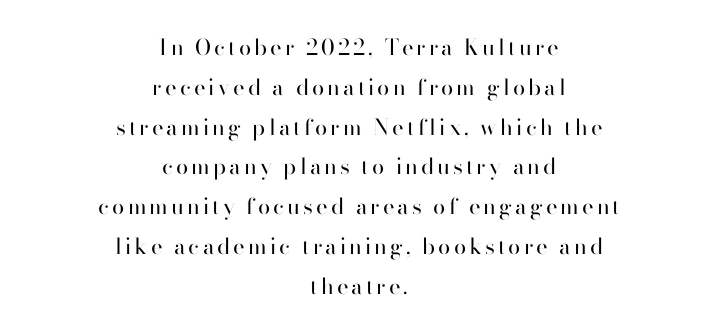
The image shows 22 px text type, upright; set centered, line spacing 1.81x, not underlined.
